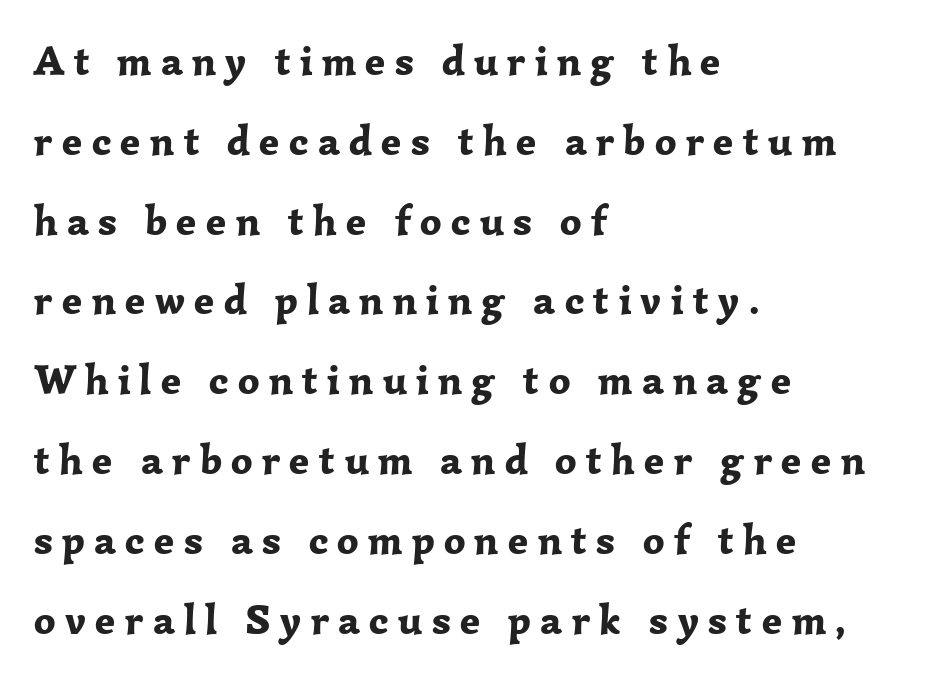
{"serif": "yes", "italic": "no", "bold": "yes", "weight": "bold", "width": "normal", "stroke_contrast": "low", "x_height": "medium", "monospaced": "no", "underline": "no", "align": "left", "line_spacing": "loose", "line_spacing_ratio": 1.9, "letter_spacing": "wide", "letter_spacing_em": 0.22, "glyph_px": 42}
